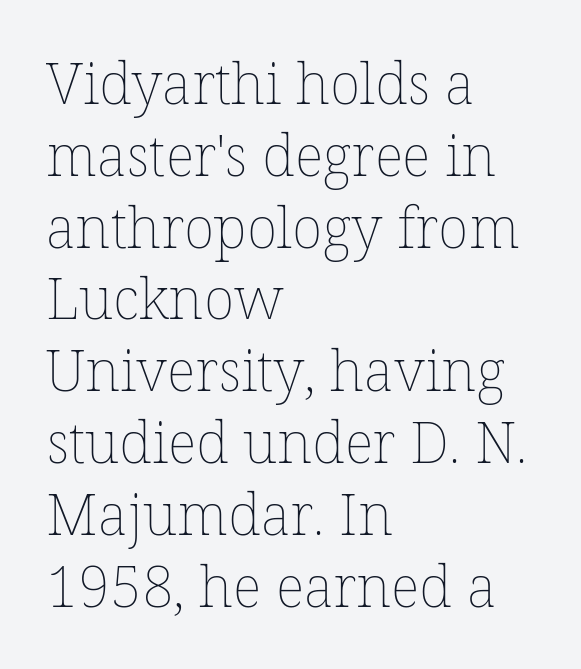
The lines are quadded left. There is no visible air inserted between adjacent glyphs. Each row of text sits above clean, open space. One glance says typical: line gaps are just what's usual.
